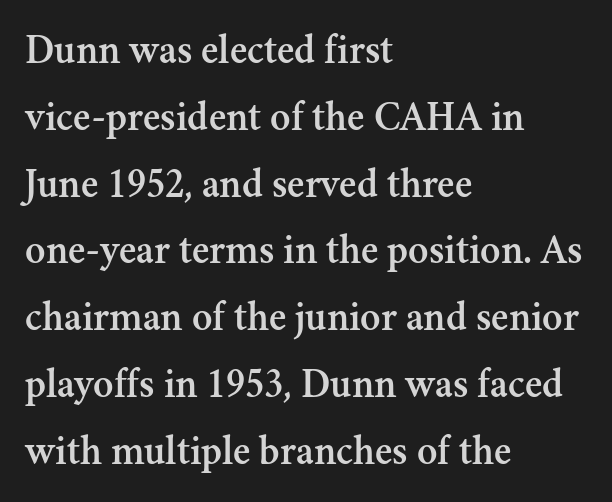
You could call the tracking neutral — neither tight nor loose. Does the type have serifs? Yes, each stem ends in a small foot. Clear beneath every line of the passage. Character widths vary here, with narrow letters taking less room than wide ones.
